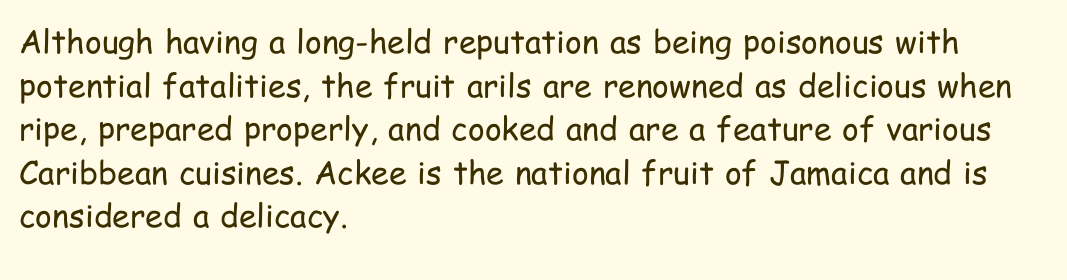
The letters advance in unequal steps, a hallmark of proportional type. Nope, no serifs anywhere on these letters. Posture: upright roman. The passage shown has conventional tracking throughout. Vertically, the passage feels balanced, rows spaced as you'd expect. Is the type heavy? It reads as light-to-regular instead.
